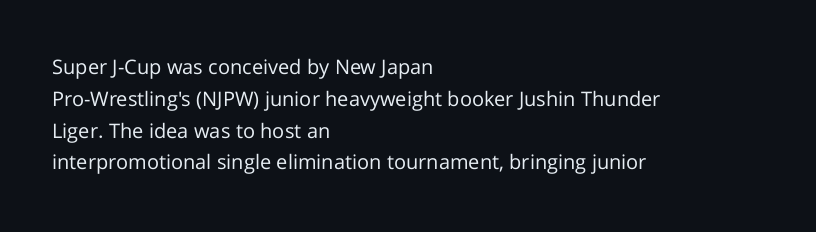
This is not heavy type; no bold has been used. Tracking here is standard; glyphs follow each other at the usual distance. Horizontal bands of white between lines are of average thickness. Underlining? Definitely not there. A student would call this left alignment; a typographer would say flush left, rag right.
